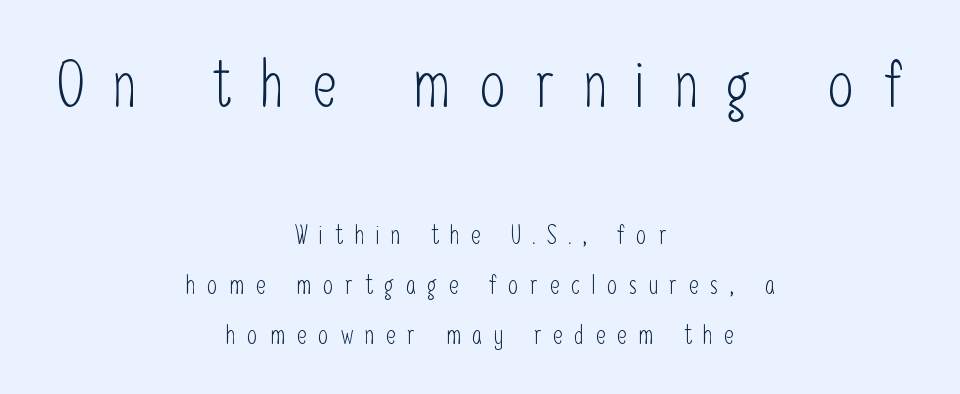
{"serif": "no", "italic": "no", "bold": "no", "weight": "light", "width": "condensed", "stroke_contrast": "low", "x_height": "medium", "monospaced": "no", "underline": "no", "align": "center", "line_spacing": "loose", "line_spacing_ratio": 1.92, "letter_spacing": "wide", "letter_spacing_em": 0.45, "larger_block": "first", "size_ratio": 2.5, "glyph_px": 65}
